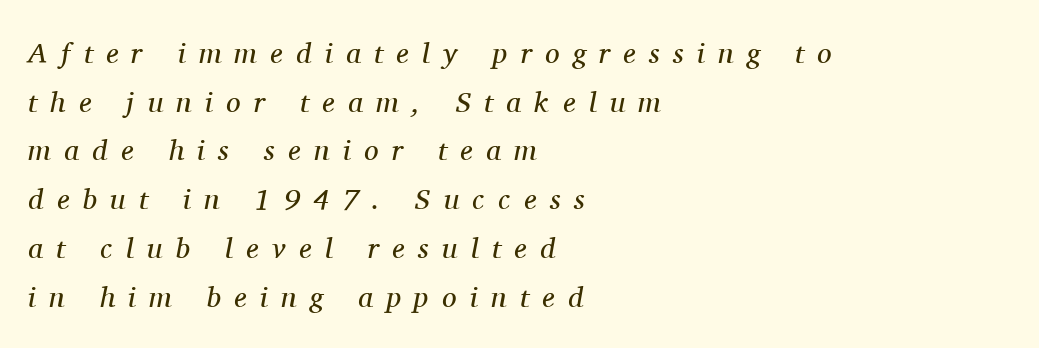
Q: Is the text bold? A: No.
Q: Is the text italic (slanted)? A: Yes, it leans right by about 11 degrees.
Q: Is the typeface a serif or a sans-serif typeface? A: Serif.
Q: Is the text underlined? A: No.
Q: How is the paragraph aligned? A: Left-aligned.
Q: Is the spacing between letters normal or unusually wide? A: Unusually wide.
Q: Is the spacing between lines tight, normal or loose? A: Normal.
Q: Width (condensed, normal, or wide)? A: Normal.
Q: Stroke contrast? A: Medium.
Q: x-height? A: Medium.
Q: Monospaced? A: No.
